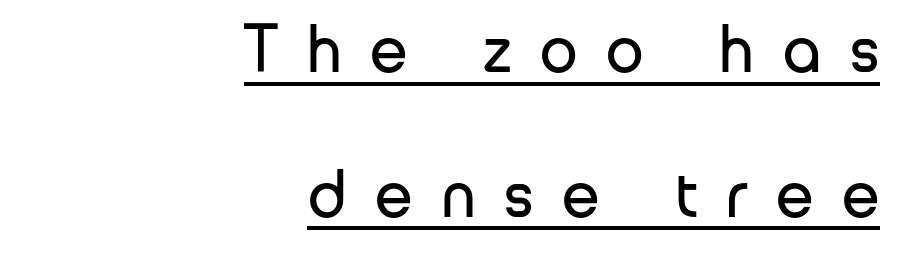
{"serif": "no", "italic": "no", "bold": "no", "weight": "regular", "width": "normal", "stroke_contrast": "low", "x_height": "medium", "monospaced": "no", "underline": "yes", "align": "right", "line_spacing": "loose", "line_spacing_ratio": 2.13, "letter_spacing": "wide", "letter_spacing_em": 0.42, "glyph_px": 68}
